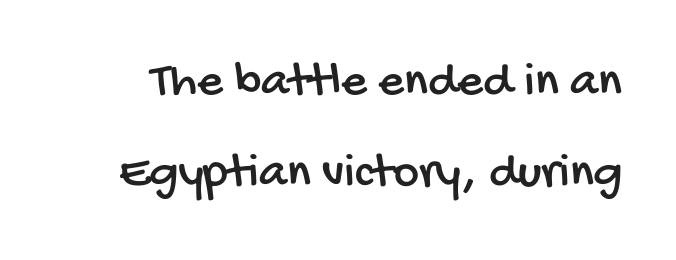
Q: Is the typeface a serif or a sans-serif typeface? A: Sans-serif.
Q: Is the text underlined? A: No.
Q: Is the spacing between letters normal or unusually wide? A: Normal.
Q: Width (condensed, normal, or wide)? A: Condensed.
Q: Stroke contrast? A: Low.
Q: x-height? A: Large.
Q: Monospaced? A: No.
